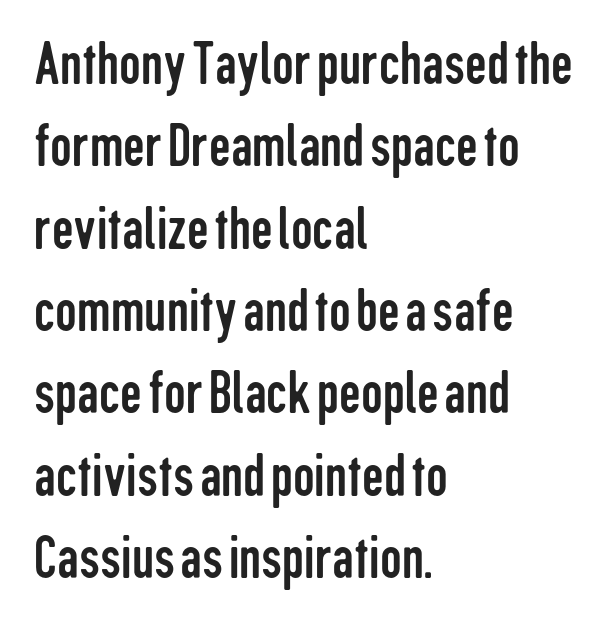
Q: Is the text bold? A: No.
Q: Is the text italic (slanted)? A: No, it is upright.
Q: Is the typeface a serif or a sans-serif typeface? A: Sans-serif.
Q: Is the text underlined? A: No.
Q: How is the paragraph aligned? A: Left-aligned.
Q: Is the spacing between letters normal or unusually wide? A: Normal.
Q: Is the spacing between lines tight, normal or loose? A: Normal.
Q: Width (condensed, normal, or wide)? A: Condensed.
Q: Stroke contrast? A: Low.
Q: x-height? A: Medium.
Q: Monospaced? A: No.
